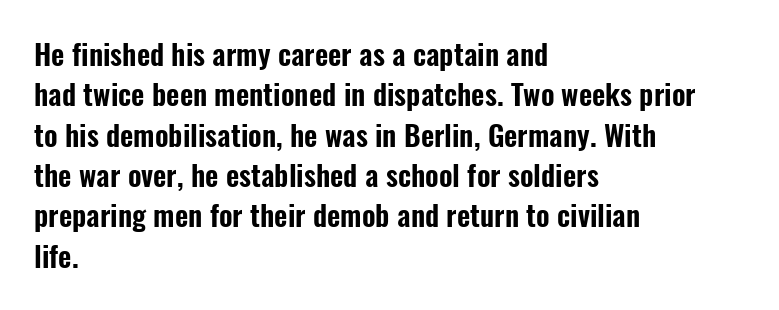
The image shows 29 px condensed sans-serif type, upright; set left-aligned, normal line spacing (1.39x), normal letter spacing, not underlined; low stroke contrast and a medium x-height.
